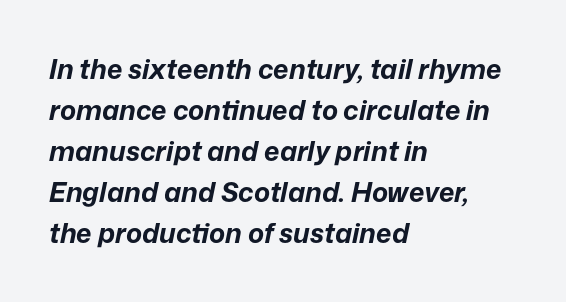
Q: Is the text bold? A: Yes.
Q: Is the text italic (slanted)? A: Yes, it leans right by about 12 degrees.
Q: Is the text underlined? A: No.
Q: How is the paragraph aligned? A: Left-aligned.
Q: Is the spacing between letters normal or unusually wide? A: Normal.
Q: Is the spacing between lines tight, normal or loose? A: Normal.
